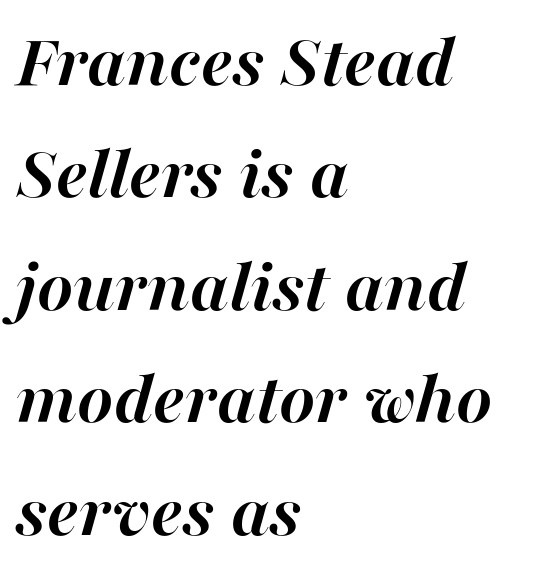
Default kerning and tracking; the words read as compact shapes. Is this a fixed-width face? No — the glyphs have proportional, varying widths. Does the lettering tilt? It does — this is italic. Weight: bold.
